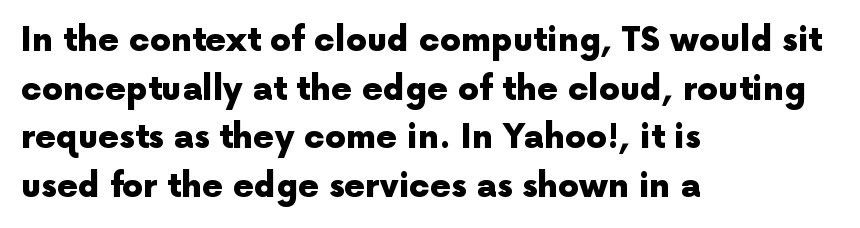
A typesetter would mark this as roman, not italic. The gaps between neighbouring characters are ordinary and unremarkable. One glance says typical: line gaps are just what's usual. Leftover space on each line is placed entirely after the last word.
